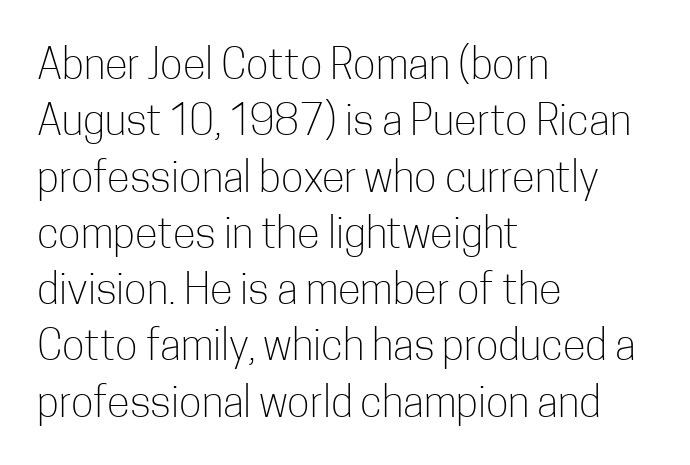
{"serif": "no", "italic": "no", "bold": "no", "weight": "light", "width": "condensed", "stroke_contrast": "low", "x_height": "medium", "monospaced": "no", "underline": "no", "align": "left", "line_spacing": "normal", "line_spacing_ratio": 1.34, "letter_spacing": "normal", "letter_spacing_em": 0.0, "glyph_px": 42}
